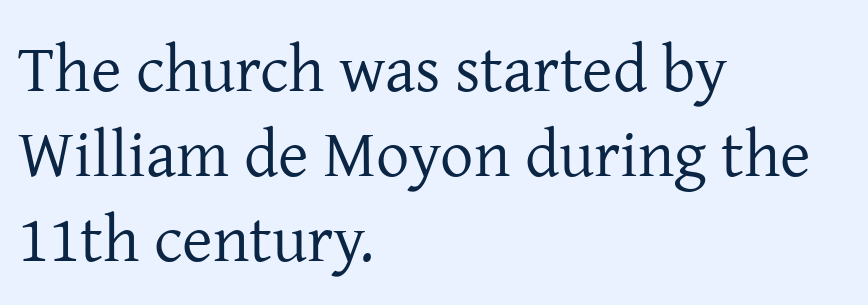
Q: Is the text bold? A: No.
Q: Is the text italic (slanted)? A: No, it is upright.
Q: Is the typeface a serif or a sans-serif typeface? A: Serif.
Q: Is the text underlined? A: No.
Q: How is the paragraph aligned? A: Left-aligned.
Q: Is the spacing between letters normal or unusually wide? A: Normal.
Q: Is the spacing between lines tight, normal or loose? A: Normal.
Q: Width (condensed, normal, or wide)? A: Normal.
Q: Stroke contrast? A: Low.
Q: x-height? A: Medium.
Q: Monospaced? A: No.
